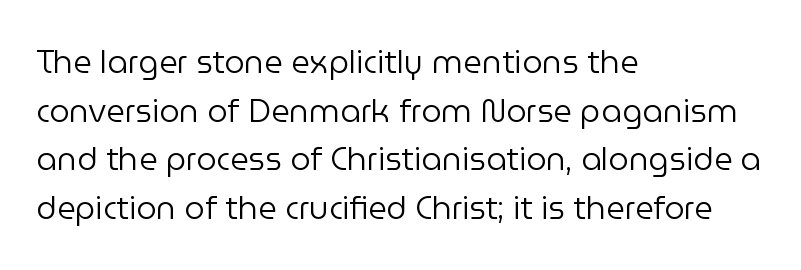
{"serif": "no", "italic": "no", "bold": "no", "weight": "regular", "width": "normal", "stroke_contrast": "low", "x_height": "medium", "monospaced": "no", "underline": "no", "align": "left", "line_spacing": "normal", "line_spacing_ratio": 1.52, "letter_spacing": "normal", "letter_spacing_em": 0.0, "glyph_px": 32}
